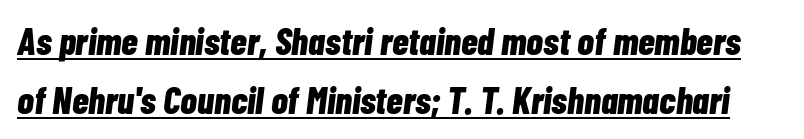
{"italic": "yes", "lean": "right", "slant_degrees": 7, "bold": "yes", "weight": "bold", "width": "condensed", "stroke_contrast": "low", "x_height": "medium", "monospaced": "no", "underline": "yes", "line_spacing": "normal", "line_spacing_ratio": 1.55, "letter_spacing": "normal", "letter_spacing_em": 0.0, "glyph_px": 38}
